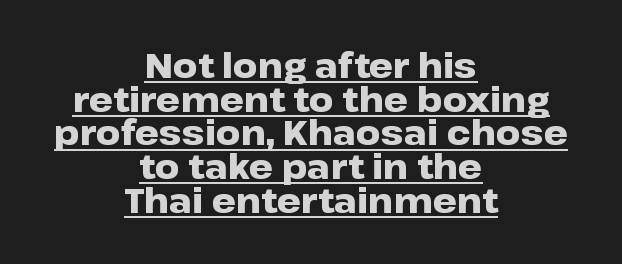
Q: Is the text bold? A: Yes.
Q: Is the text italic (slanted)? A: No, it is upright.
Q: Is the typeface a serif or a sans-serif typeface? A: Sans-serif.
Q: Is the text underlined? A: Yes.
Q: How is the paragraph aligned? A: Centered.
Q: Is the spacing between letters normal or unusually wide? A: Normal.
Q: Is the spacing between lines tight, normal or loose? A: Tight.
Q: Width (condensed, normal, or wide)? A: Wide.
Q: Stroke contrast? A: Low.
Q: x-height? A: Medium.
Q: Monospaced? A: No.
